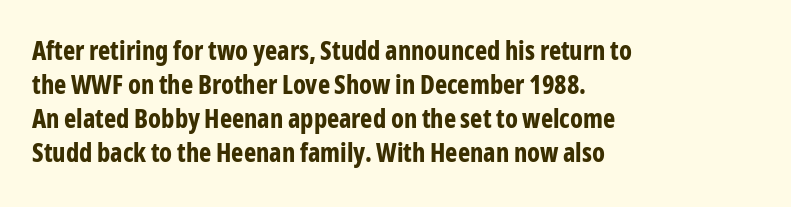
Q: Is the text bold? A: Yes.
Q: Is the text italic (slanted)? A: No, it is upright.
Q: Is the text underlined? A: No.
Q: How is the paragraph aligned? A: Left-aligned.
Q: Is the spacing between letters normal or unusually wide? A: Normal.
Q: Is the spacing between lines tight, normal or loose? A: Normal.
